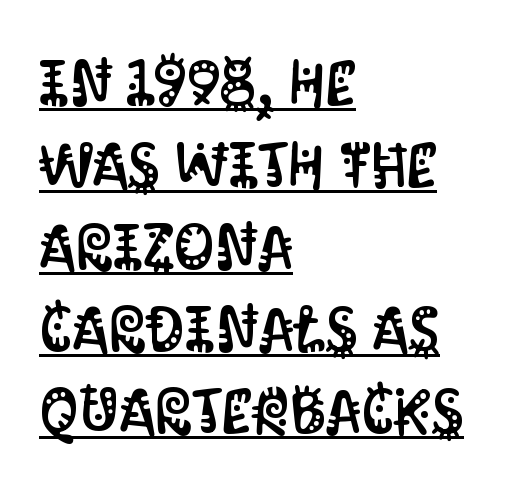
Q: Is the text italic (slanted)? A: No, it is upright.
Q: Is the typeface a serif or a sans-serif typeface? A: Sans-serif.
Q: Is the text underlined? A: Yes.
Q: How is the paragraph aligned? A: Left-aligned.
Q: Is the spacing between letters normal or unusually wide? A: Normal.
Q: Is the spacing between lines tight, normal or loose? A: Normal.
Q: Width (condensed, normal, or wide)? A: Condensed.
Q: Stroke contrast? A: Medium.
Q: x-height? A: Large.
Q: Monospaced? A: No.
